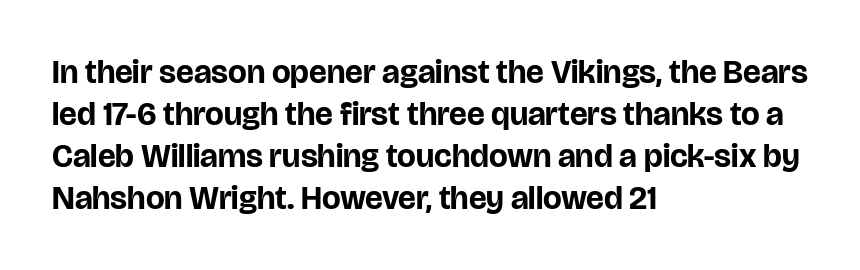
The image shows 33 px bold sans-serif type, upright; set left-aligned, normal line spacing (1.27x), normal letter spacing, not underlined; low stroke contrast and a large x-height.
